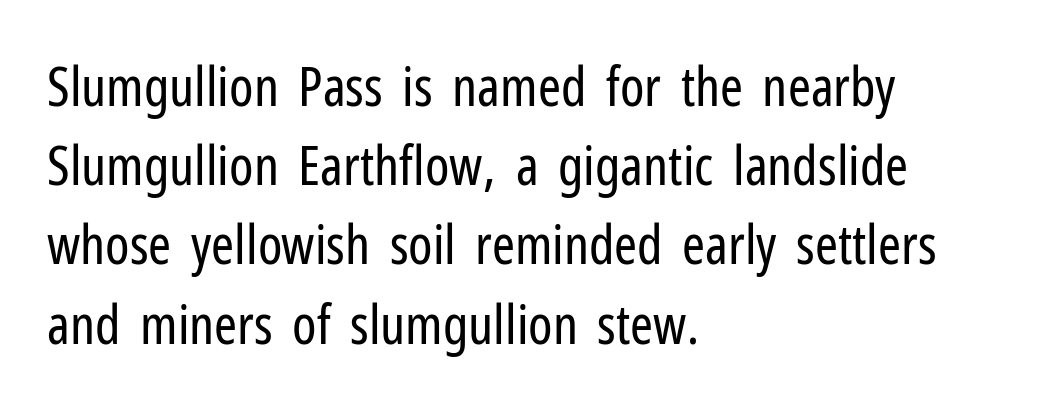
Nope, not italic — everything's standing straight. If you measured baseline to baseline, you'd find a middling distance. Letter spacing: default. Each row of text sits above clean, open space. These lines stack with their left ends in a neat column.
